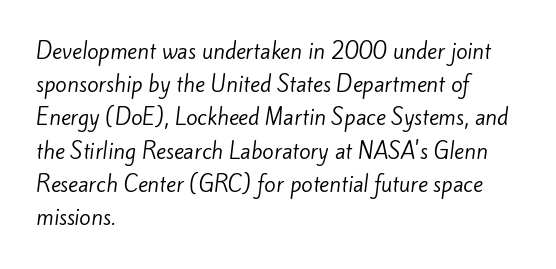
{"bold": "no", "underline": "no", "align": "left", "line_spacing": "normal", "line_spacing_ratio": 1.58, "letter_spacing": "normal", "letter_spacing_em": 0.0, "glyph_px": 21}
